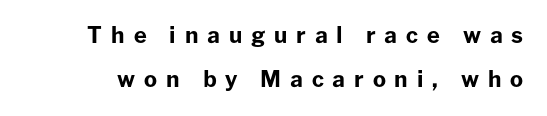
Q: Is the text bold? A: Yes.
Q: Is the text italic (slanted)? A: No, it is upright.
Q: Is the text underlined? A: No.
Q: Is the spacing between letters normal or unusually wide? A: Unusually wide.
Q: Is the spacing between lines tight, normal or loose? A: Loose.
